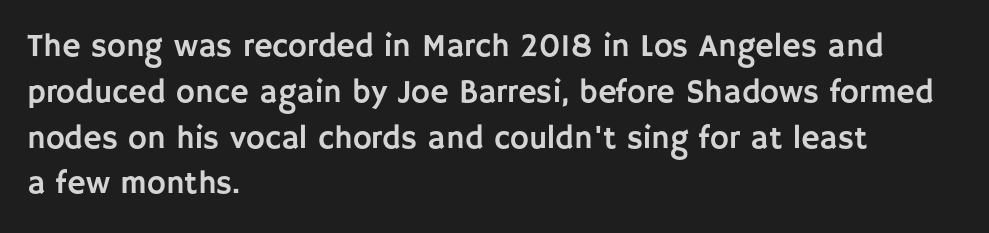
The image shows 32 px sans-serif type, upright; set left-aligned, normal line spacing (1.43x), normal letter spacing, not underlined; low stroke contrast and a large x-height.
